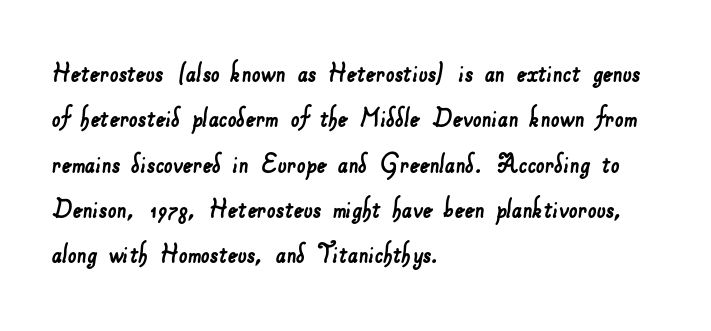
Q: Is the typeface a serif or a sans-serif typeface? A: Sans-serif.
Q: Is the text underlined? A: No.
Q: How is the paragraph aligned? A: Left-aligned.
Q: Is the spacing between letters normal or unusually wide? A: Normal.
Q: Is the spacing between lines tight, normal or loose? A: Normal.
Q: Width (condensed, normal, or wide)? A: Normal.
Q: Stroke contrast? A: Low.
Q: x-height? A: Small.
Q: Monospaced? A: No.
